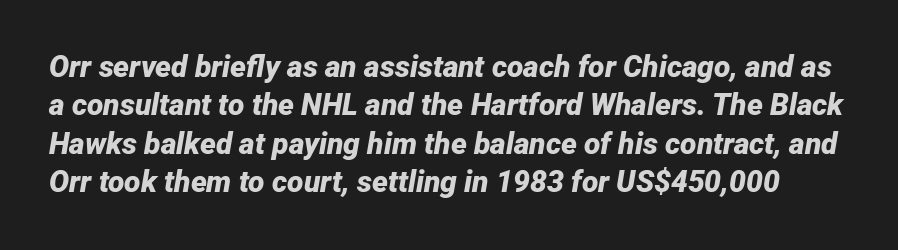
This rendering features lettering with no underline. The passage shown is emphatically bold. Think of a printed novel: that variable character pitch is what you see here. Looking at the ascenders, they clearly lean.
